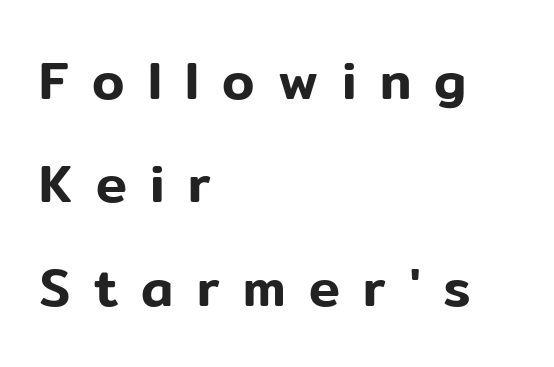
Q: Is the text italic (slanted)? A: No, it is upright.
Q: Is the typeface a serif or a sans-serif typeface? A: Sans-serif.
Q: Is the text underlined? A: No.
Q: How is the paragraph aligned? A: Left-aligned.
Q: Is the spacing between letters normal or unusually wide? A: Unusually wide.
Q: Is the spacing between lines tight, normal or loose? A: Loose.
Q: Width (condensed, normal, or wide)? A: Normal.
Q: Stroke contrast? A: Low.
Q: x-height? A: Medium.
Q: Monospaced? A: No.
